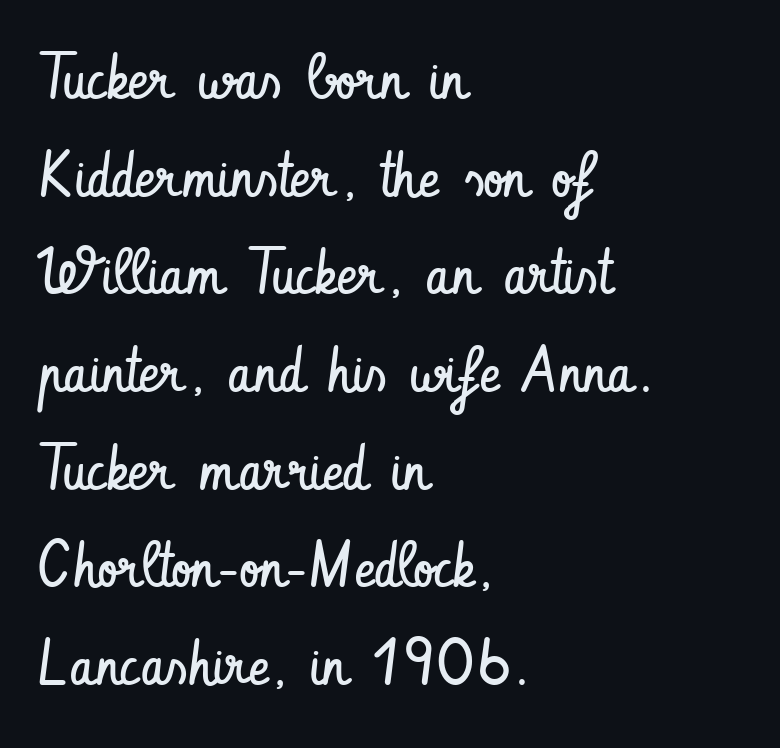
Nobody drew a line under any word here. The letters stand upright; this is a roman face. Line spacing here is normal. The letters advance in unequal steps, a hallmark of proportional type. Classification — sans serif. The rendering keeps characters at their native spacing.
